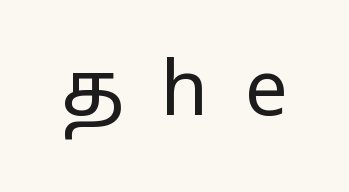
The typeface has the unassuming heft of standard copy or less. Each letter's strokes conclude bluntly, with no projecting serifs. Each letter keeps its own natural width here, so spacing adapts to shape. Posture: straight, roman, zero tilt. The glyphs are unaccompanied by any horizontal stroke below them.
